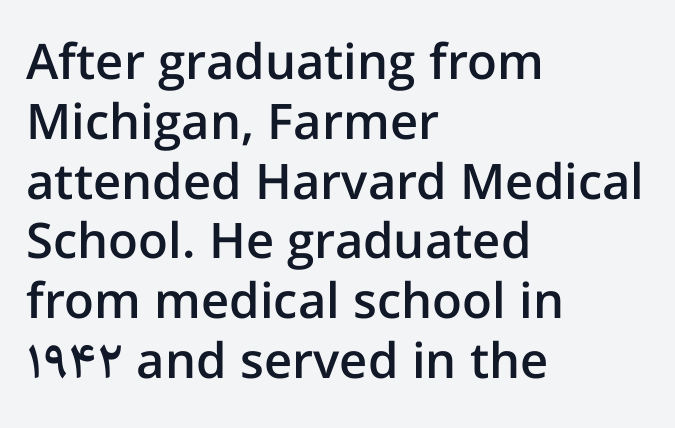
Semibold letterforms, between regular and bold. This sample uses an upright cut, with every glyph sitting square on the baseline. The compositor pushed each line to the left boundary. No feet cap the strokes, marking this as sans-serif type. Type without underlining.
